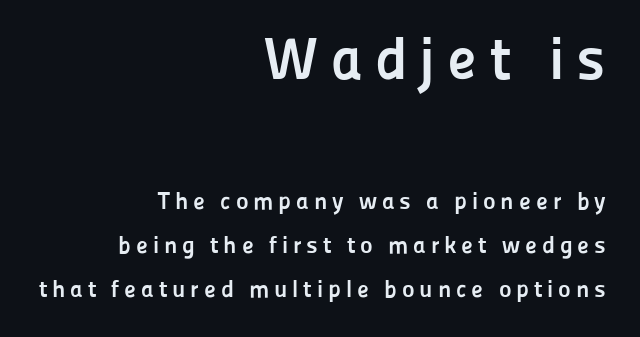
{"serif": "no", "italic": "no", "bold": "yes", "weight": "semibold", "width": "normal", "stroke_contrast": "low", "x_height": "medium", "monospaced": "no", "underline": "no", "align": "right", "line_spacing_ratio": 1.82, "letter_spacing": "wide", "letter_spacing_em": 0.2, "larger_block": "first", "size_ratio": 2.5, "glyph_px": 60}
